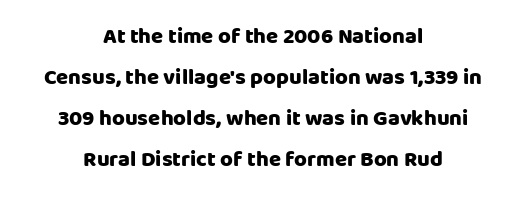
Honestly, there is no underline to notice here at all. Each glyph is drawn with heavy, bold strokes. Typeset on center — no edge is straight. Default kerning and tracking; the words read as compact shapes. No italicization has been applied; the sample stays upright.
